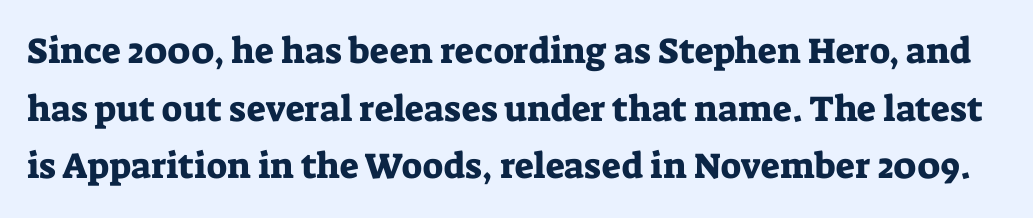
The image shows 36 px serif type, upright; set normal line spacing (1.6x), normal letter spacing, not underlined; low stroke contrast and a medium x-height.
